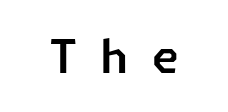
Q: Is the typeface a serif or a sans-serif typeface? A: Sans-serif.
Q: Is the text underlined? A: No.
Q: Is the spacing between letters normal or unusually wide? A: Unusually wide.
Q: Width (condensed, normal, or wide)? A: Normal.
Q: Stroke contrast? A: Low.
Q: x-height? A: Medium.
